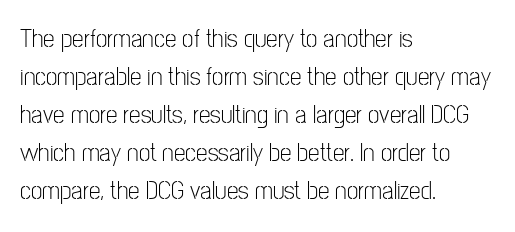
Q: Is the text bold? A: No.
Q: Is the text italic (slanted)? A: No, it is upright.
Q: Is the text underlined? A: No.
Q: How is the paragraph aligned? A: Left-aligned.
Q: Is the spacing between letters normal or unusually wide? A: Normal.
Q: Is the spacing between lines tight, normal or loose? A: Normal.
